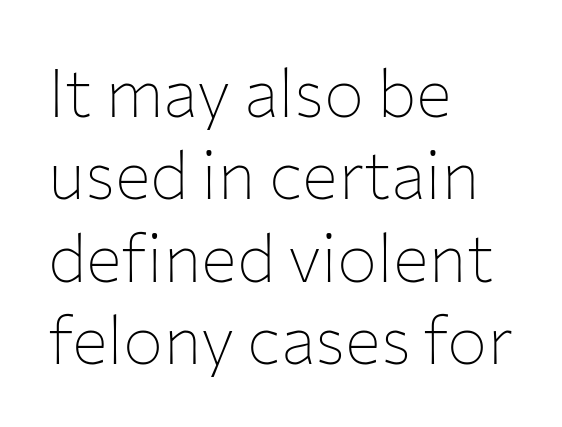
{"serif": "no", "italic": "no", "bold": "no", "weight": "thin", "width": "normal", "stroke_contrast": "low", "x_height": "medium", "monospaced": "no", "underline": "no", "align": "left", "line_spacing_ratio": 1.23, "letter_spacing": "normal", "letter_spacing_em": 0.0, "glyph_px": 67}
